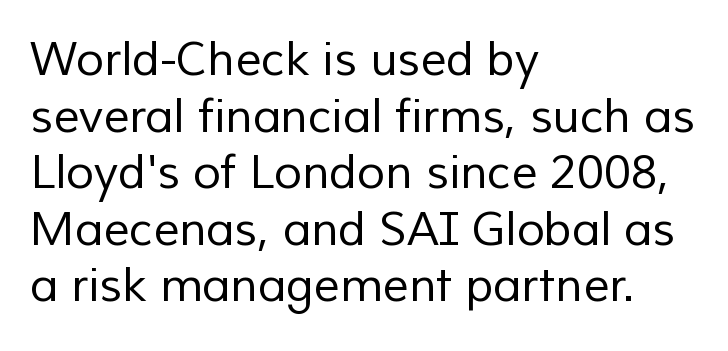
The image shows 46 px regular-weight sans-serif type; set left-aligned, line spacing 1.23x, normal letter spacing, not underlined; low stroke contrast and a medium x-height.
